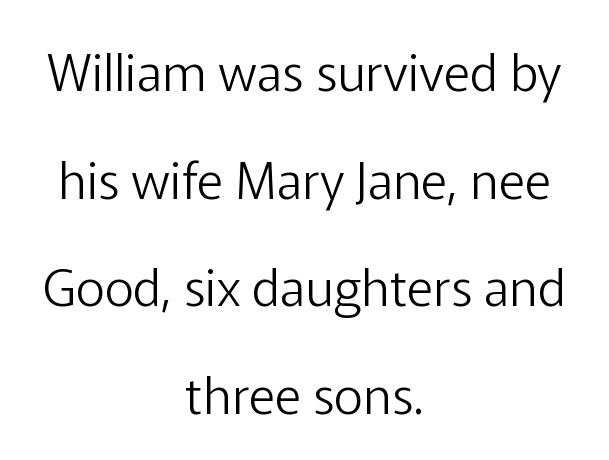
{"serif": "no", "italic": "no", "bold": "no", "weight": "light", "width": "normal", "stroke_contrast": "low", "x_height": "medium", "monospaced": "no", "underline": "no", "align": "center", "line_spacing": "loose", "line_spacing_ratio": 2.11, "letter_spacing": "normal", "letter_spacing_em": 0.0, "glyph_px": 51}
